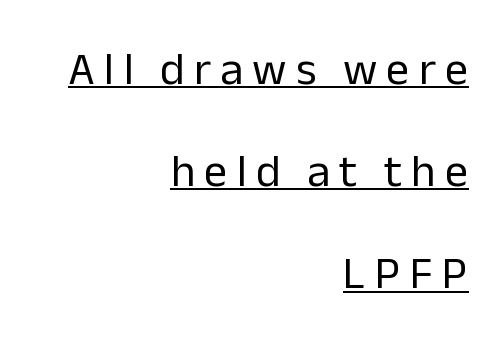
{"serif": "no", "italic": "no", "bold": "no", "weight": "regular", "width": "normal", "stroke_contrast": "low", "x_height": "medium", "monospaced": "no", "underline": "yes", "align": "right", "line_spacing": "loose", "line_spacing_ratio": 2.22, "letter_spacing": "wide", "letter_spacing_em": 0.2, "glyph_px": 46}
